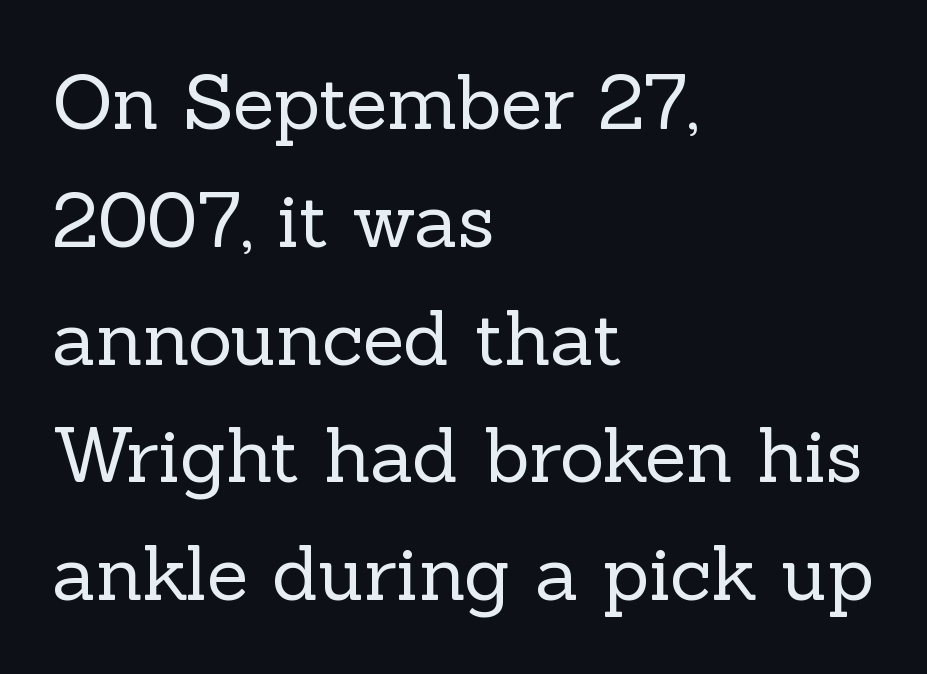
Q: Is the text bold? A: No.
Q: Is the text italic (slanted)? A: No, it is upright.
Q: Is the typeface a serif or a sans-serif typeface? A: Serif.
Q: Is the text underlined? A: No.
Q: How is the paragraph aligned? A: Left-aligned.
Q: Is the spacing between letters normal or unusually wide? A: Normal.
Q: Is the spacing between lines tight, normal or loose? A: Normal.
Q: Width (condensed, normal, or wide)? A: Normal.
Q: x-height? A: Medium.
Q: Monospaced? A: No.
